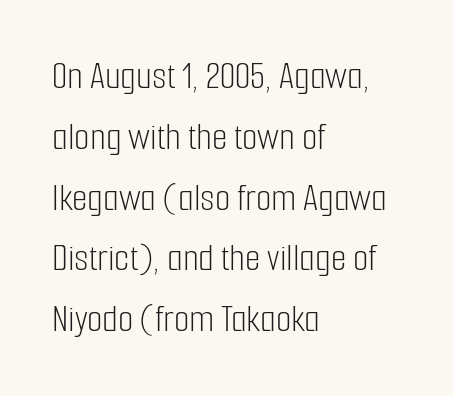
In CSS terms this would be text-align: left. The font family rendered here belongs to the sans-serif group. A typesetter would call this proportional, since set widths differ per character. Words appear dense and cohesive because spacing is normal.
